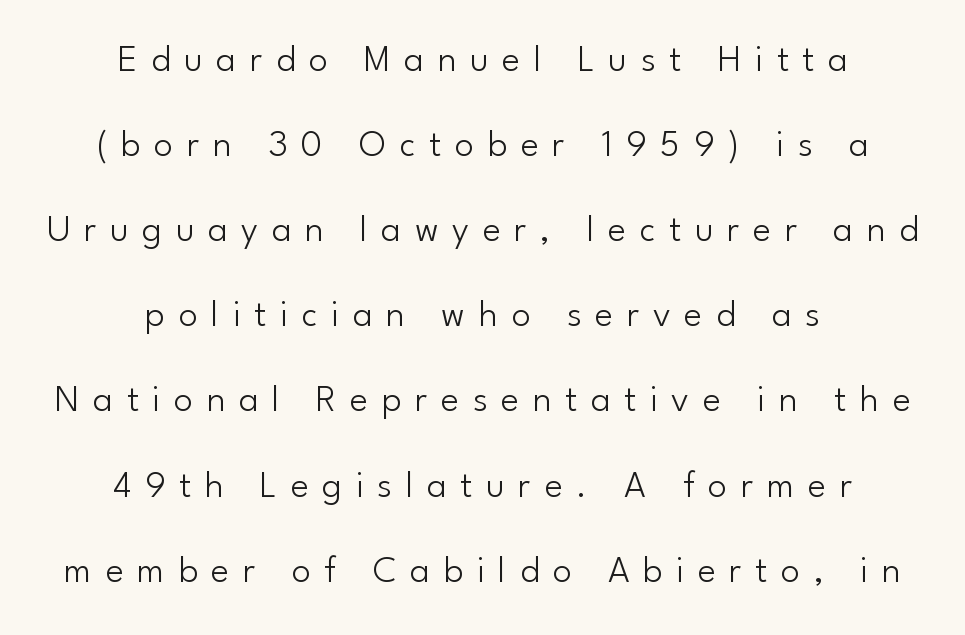
What kind of face is this? One without serifs — a sans. Style check: upright. How would I describe the line gaps? Wide and relaxed. The letters advance in unequal steps, a hallmark of proportional type. Weight: regular or lighter. The area under the type is left untouched.
